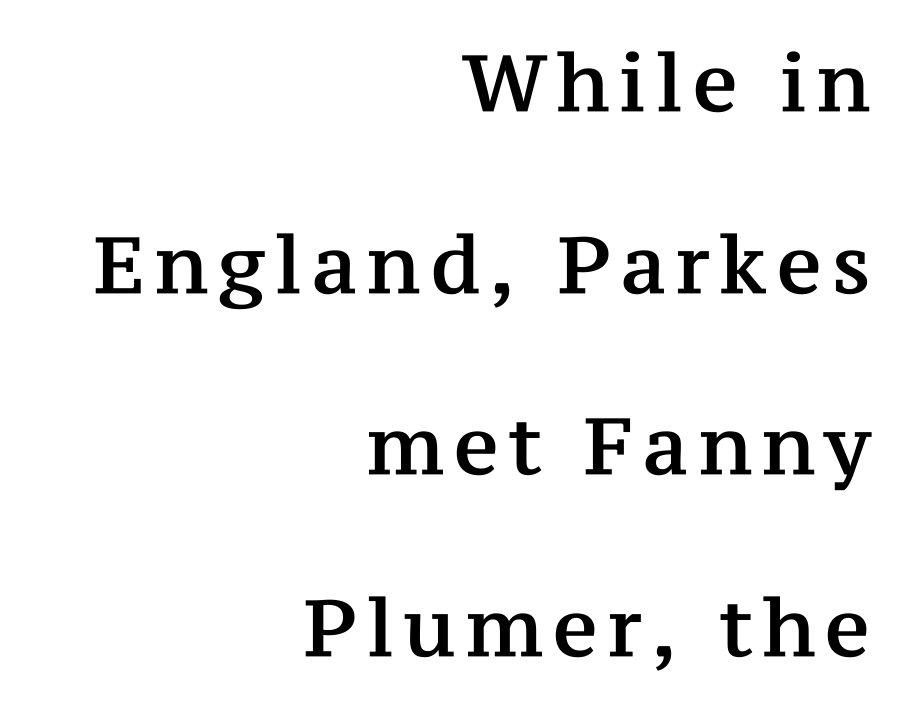
The image shows 79 px serif type, upright; set right-aligned, loose line spacing (2.3x), not underlined; medium stroke contrast and a medium x-height.
